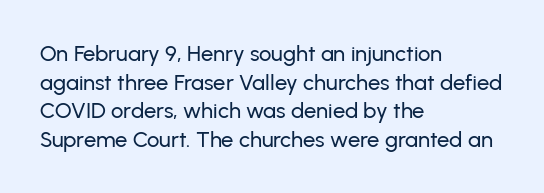
Q: Is the text italic (slanted)? A: No, it is upright.
Q: Is the text underlined? A: No.
Q: How is the paragraph aligned? A: Left-aligned.
Q: Is the spacing between letters normal or unusually wide? A: Normal.
Q: Is the spacing between lines tight, normal or loose? A: Normal.
